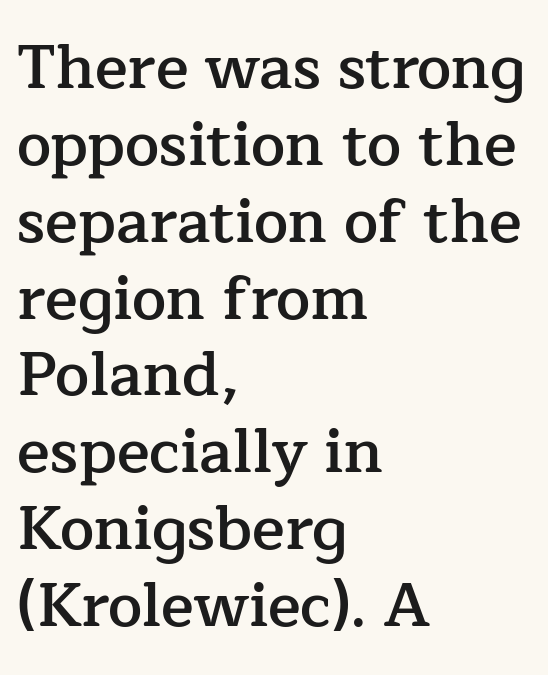
The image shows 61 px semibold serif type, upright; set left-aligned, normal line spacing (1.26x), normal letter spacing, not underlined; low stroke contrast and a medium x-height.
